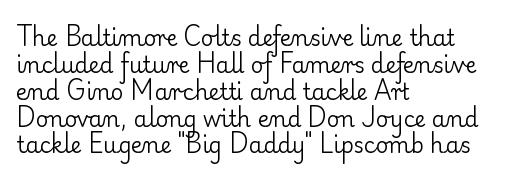
{"italic": "no", "bold": "no", "underline": "no", "align": "left", "line_spacing_ratio": 1.22, "letter_spacing": "normal", "letter_spacing_em": 0.0, "glyph_px": 22}
